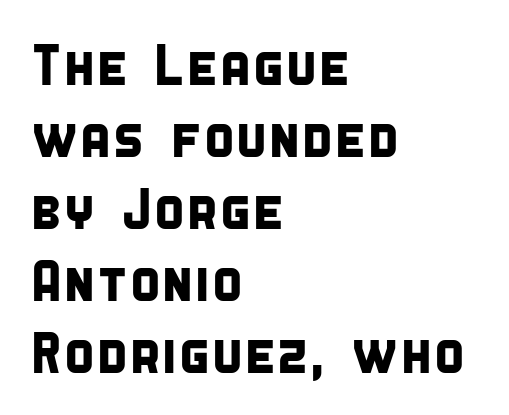
The image shows 58 px condensed sans-serif type; set left-aligned, line spacing 1.24x, normal letter spacing, not underlined; low stroke contrast and a large x-height.
